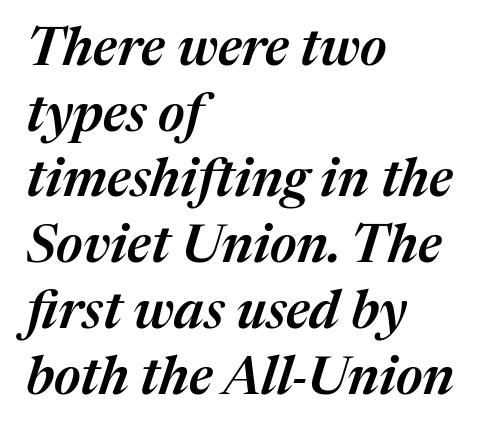
Q: Is the text bold? A: Semi-bold.
Q: Is the text italic (slanted)? A: Yes, it leans right by about 17 degrees.
Q: Is the text underlined? A: No.
Q: How is the paragraph aligned? A: Left-aligned.
Q: Is the spacing between letters normal or unusually wide? A: Normal.
Q: Width (condensed, normal, or wide)? A: Normal.
Q: Stroke contrast? A: Medium.
Q: x-height? A: Medium.
Q: Monospaced? A: No.
